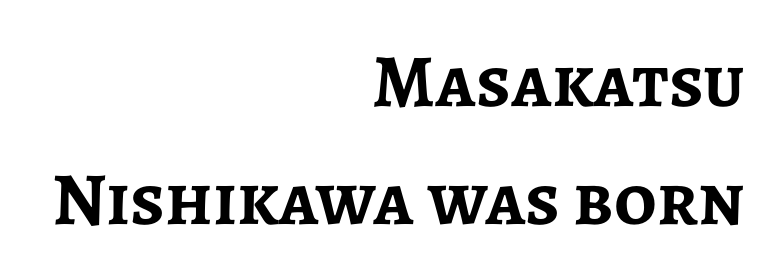
Type style note: lacks serifs. Every row of glyphs terminates at an identical x-position on the right. Set as a true bold cut, around the 700 mark. Bare-footed words on every line. Character widths vary here, with narrow letters taking less room than wide ones.
